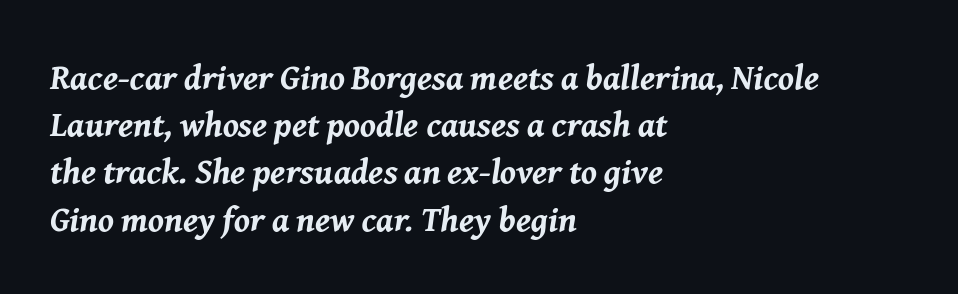
One-word summary of the alignment: left. There is no visible air inserted between adjacent glyphs. Descenders hang freely into open space. Here the designer chose a conventional face with non-uniform glyph widths. Stroke thickness is high; the sample reads as a true bold.
